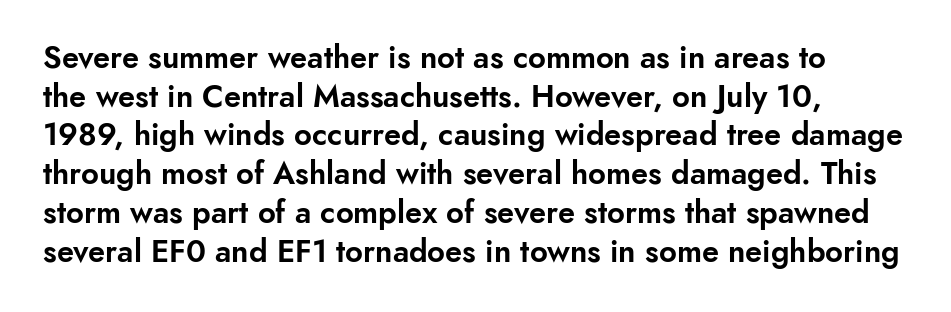
{"serif": "no", "italic": "no", "width": "normal", "stroke_contrast": "low", "x_height": "small", "monospaced": "no", "underline": "no", "align": "left", "line_spacing": "normal", "line_spacing_ratio": 1.25, "letter_spacing": "normal", "letter_spacing_em": 0.0, "glyph_px": 31}
